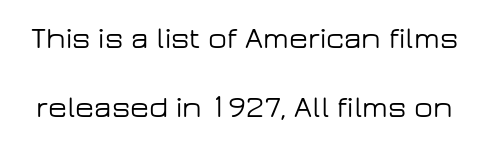
Standard letterfit; no display-style spreading of the glyphs. Each letter's strokes conclude bluntly, with no projecting serifs. Italic: no, the glyphs are upright roman. How would I describe the line gaps? Wide and relaxed.
